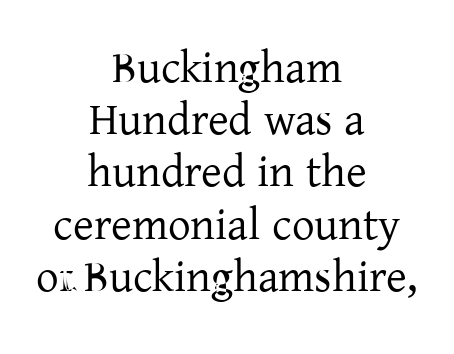
The image shows 45 px regular-weight serif type, upright; set centered, line spacing 1.16x, normal letter spacing, not underlined; low stroke contrast and a medium x-height.
